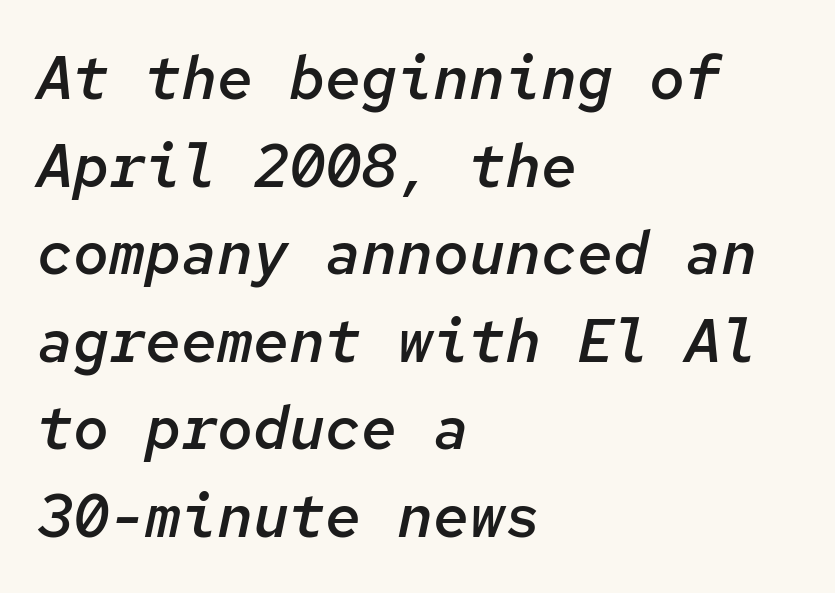
The image shows 60 px semibold type, italic (leaning right), monospaced; set left-aligned, normal line spacing (1.46x), normal letter spacing, not underlined; low stroke contrast and a medium x-height.
